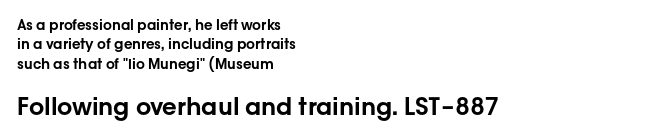
{"italic": "no", "underline": "no", "align": "left", "line_spacing": "normal", "line_spacing_ratio": 1.38, "letter_spacing": "normal", "letter_spacing_em": 0.0, "larger_block": "second", "size_ratio": 1.71, "glyph_px": 24}
